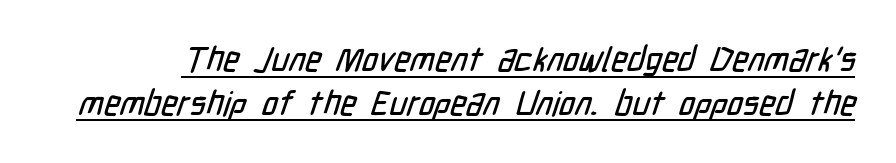
Each new line begins a customary step beneath the previous one. The type is set solid horizontally, with unmodified tracking. Varying glyph widths throughout — classic text-font behaviour. The rendering uses the underline text-decoration. You can tell from the bare stems that sans-serif type was used.
